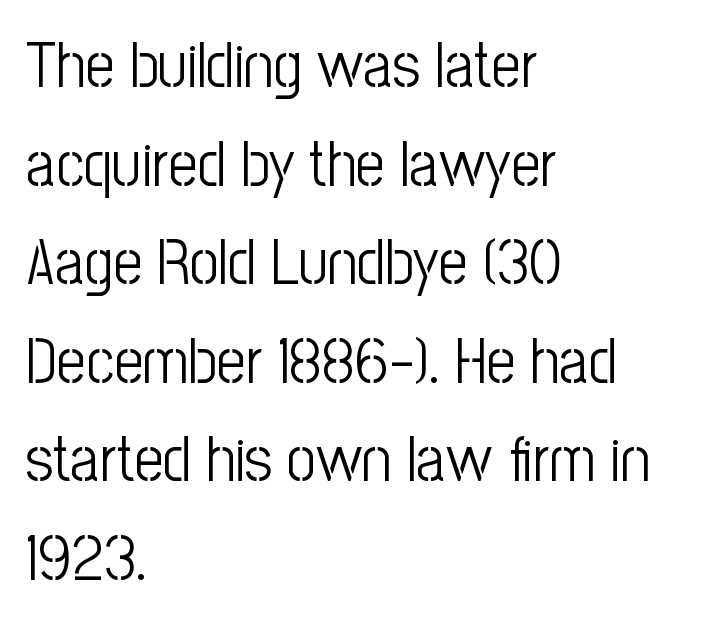
Q: Is the text bold? A: No.
Q: Is the text italic (slanted)? A: No, it is upright.
Q: Is the typeface a serif or a sans-serif typeface? A: Sans-serif.
Q: Is the text underlined? A: No.
Q: How is the paragraph aligned? A: Left-aligned.
Q: Is the spacing between letters normal or unusually wide? A: Normal.
Q: Is the spacing between lines tight, normal or loose? A: Normal.
Q: Width (condensed, normal, or wide)? A: Condensed.
Q: Stroke contrast? A: Low.
Q: x-height? A: Medium.
Q: Monospaced? A: No.
